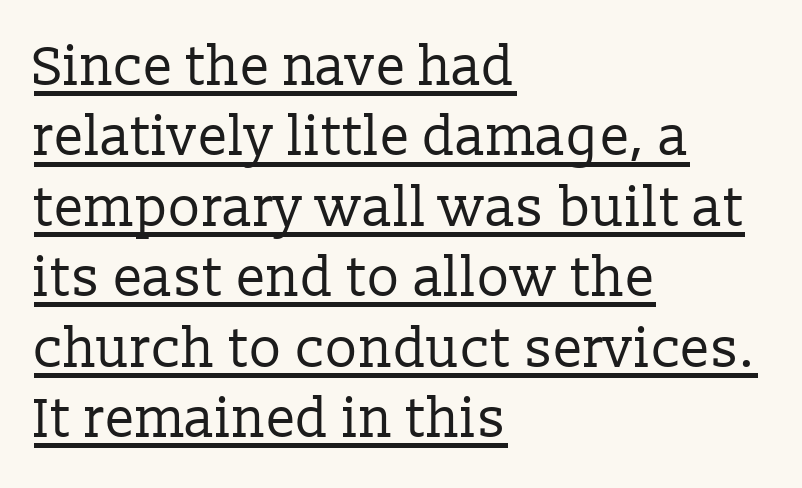
The line texture is even and compact thanks to regular tracking. A light-to-regular cut is what we see here. Looks like regular typesetting: each glyph gets only the width it needs. Regarding serifs, this sample has them.
